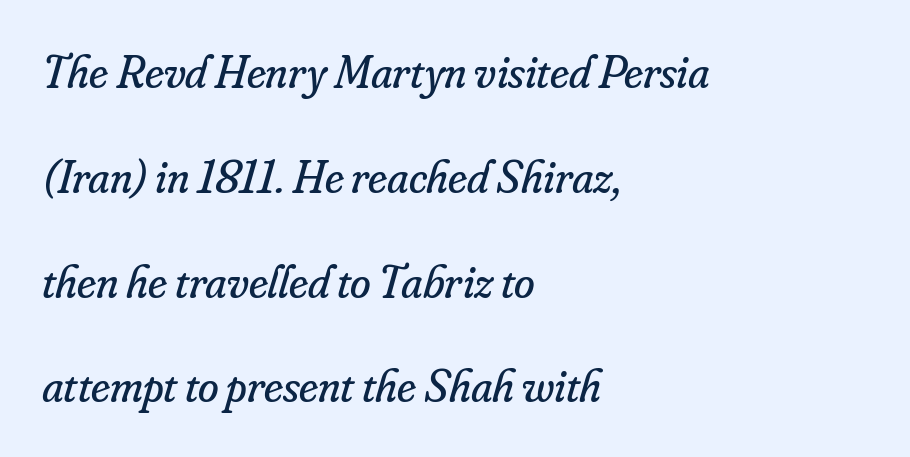
Q: Is the text bold? A: No.
Q: Is the text italic (slanted)? A: Yes, it leans right by about 16 degrees.
Q: Is the typeface a serif or a sans-serif typeface? A: Serif.
Q: Is the text underlined? A: No.
Q: How is the paragraph aligned? A: Left-aligned.
Q: Is the spacing between letters normal or unusually wide? A: Normal.
Q: Is the spacing between lines tight, normal or loose? A: Loose.
Q: Width (condensed, normal, or wide)? A: Normal.
Q: Stroke contrast? A: Low.
Q: x-height? A: Small.
Q: Monospaced? A: No.
